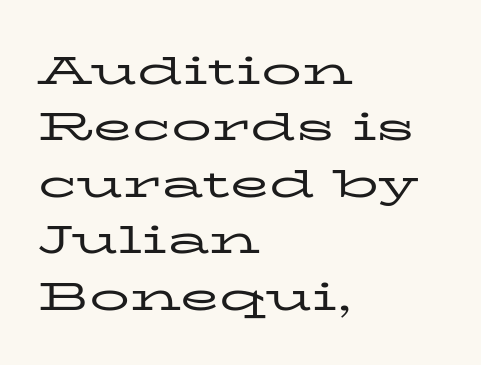
The image shows 40 px regular-weight, wide serif type, upright; set left-aligned, normal line spacing (1.41x), normal letter spacing, not underlined; low stroke contrast and a medium x-height.
